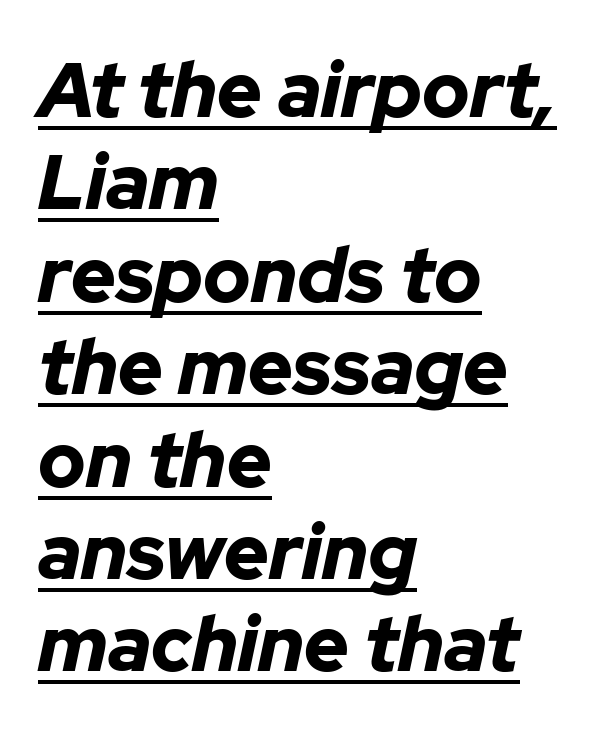
Q: Is the text bold? A: Yes.
Q: Is the text italic (slanted)? A: Yes, it leans right by about 12 degrees.
Q: Is the text underlined? A: Yes.
Q: How is the paragraph aligned? A: Left-aligned.
Q: Is the spacing between letters normal or unusually wide? A: Normal.
Q: Width (condensed, normal, or wide)? A: Normal.
Q: Stroke contrast? A: Low.
Q: x-height? A: Medium.
Q: Monospaced? A: No.
